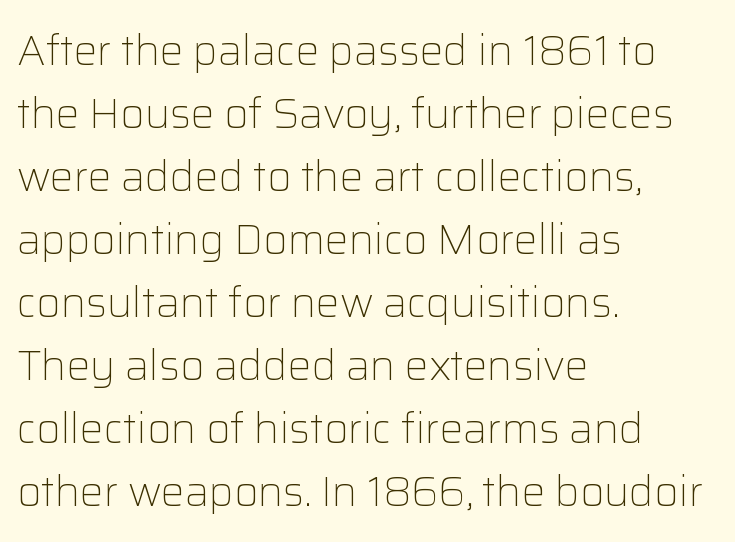
{"serif": "no", "italic": "no", "bold": "no", "weight": "light", "width": "normal", "stroke_contrast": "low", "x_height": "medium", "monospaced": "no", "underline": "no", "align": "left", "line_spacing": "normal", "line_spacing_ratio": 1.5, "letter_spacing": "normal", "letter_spacing_em": 0.0, "glyph_px": 42}
